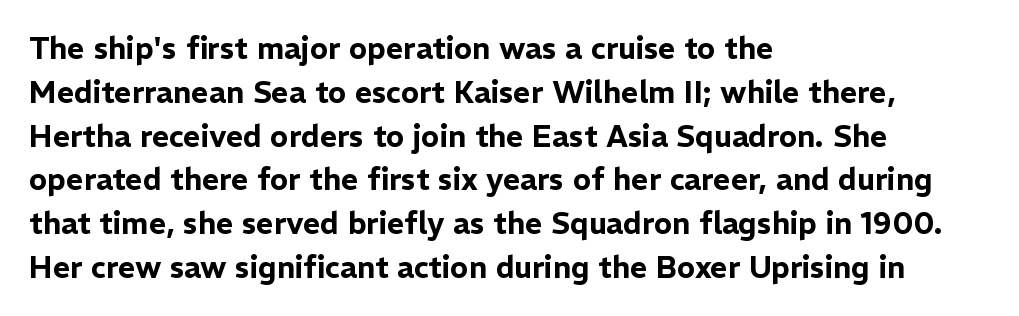
The image shows 30 px sans-serif type, upright; set left-aligned, normal line spacing (1.46x), normal letter spacing, not underlined; low stroke contrast and a medium x-height.
